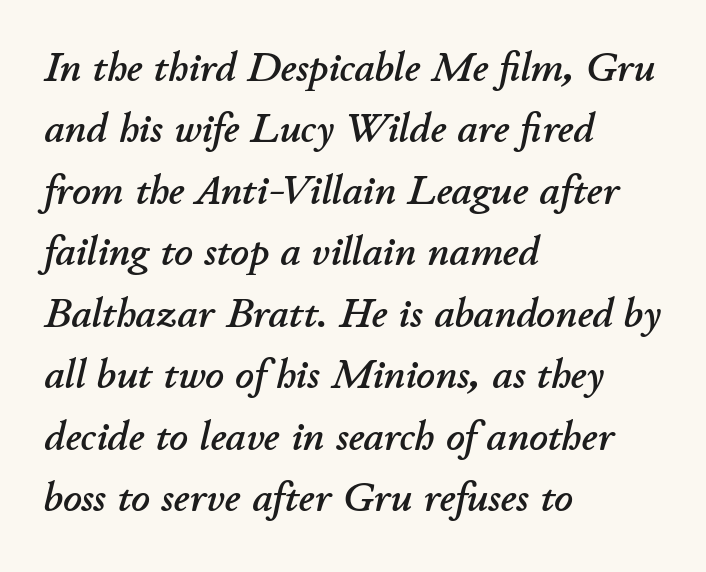
{"italic": "yes", "lean": "right", "slant_degrees": 11, "width": "normal", "stroke_contrast": "low", "x_height": "small", "monospaced": "no", "underline": "no", "align": "left", "line_spacing": "normal", "line_spacing_ratio": 1.5, "letter_spacing": "normal", "letter_spacing_em": 0.0, "glyph_px": 41}
